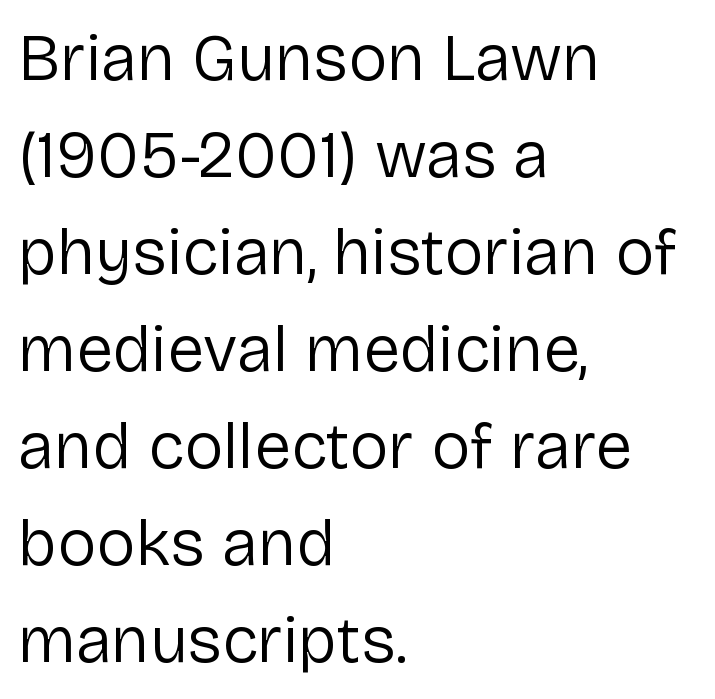
The image shows 66 px regular-weight sans-serif type, upright; set left-aligned, normal line spacing (1.47x), normal letter spacing, not underlined; low stroke contrast and a medium x-height.
